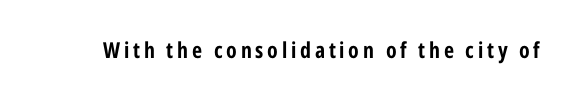
The image shows 22 px bold type, upright; set not underlined.
